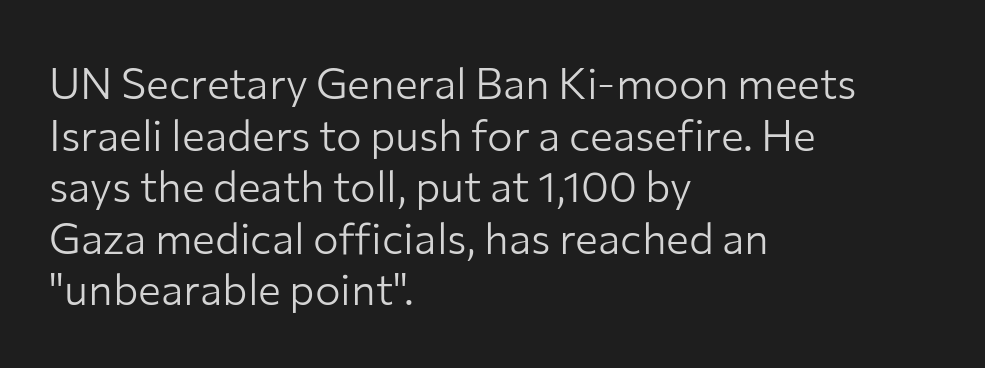
The image shows 43 px light sans-serif type, upright; set left-aligned, line spacing 1.2x, normal letter spacing, not underlined; low stroke contrast and a medium x-height.
